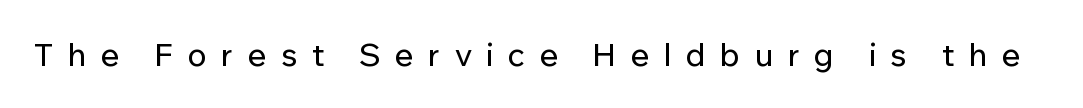
{"serif": "no", "italic": "no", "width": "normal", "stroke_contrast": "low", "x_height": "medium", "monospaced": "no", "underline": "no", "letter_spacing": "wide", "letter_spacing_em": 0.47, "glyph_px": 31}
